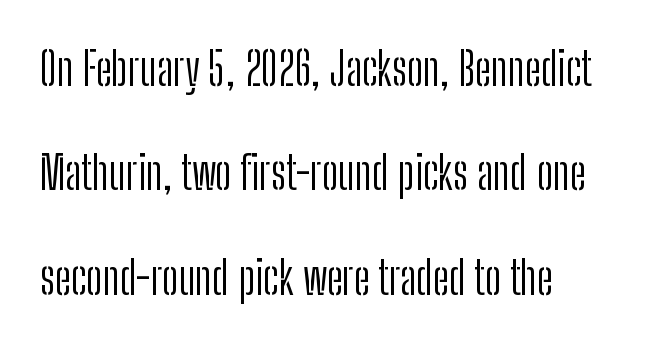
The image shows 46 px light, condensed sans-serif type, upright; set left-aligned, loose line spacing (2.27x), normal letter spacing, not underlined; low stroke contrast and a medium x-height.
